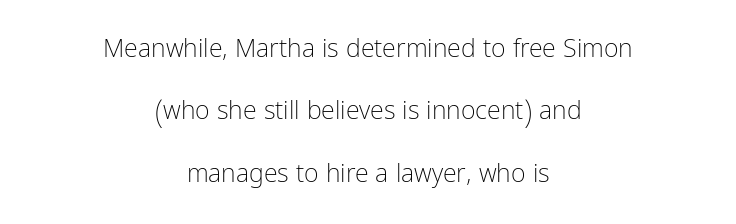
Q: Is the text bold? A: No.
Q: Is the text italic (slanted)? A: No, it is upright.
Q: Is the text underlined? A: No.
Q: How is the paragraph aligned? A: Centered.
Q: Is the spacing between letters normal or unusually wide? A: Normal.
Q: Is the spacing between lines tight, normal or loose? A: Loose.
